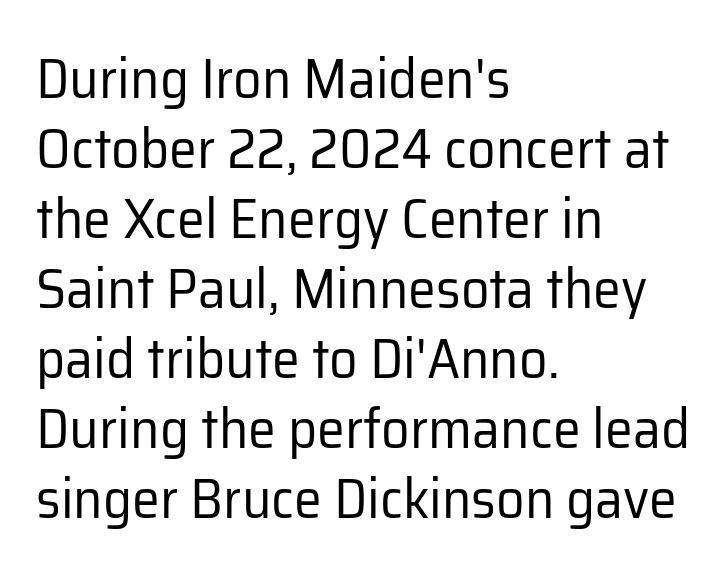
{"serif": "no", "italic": "no", "bold": "no", "weight": "regular", "width": "normal", "stroke_contrast": "low", "x_height": "medium", "monospaced": "no", "underline": "no", "align": "left", "line_spacing": "normal", "line_spacing_ratio": 1.25, "letter_spacing": "normal", "letter_spacing_em": 0.0, "glyph_px": 56}
